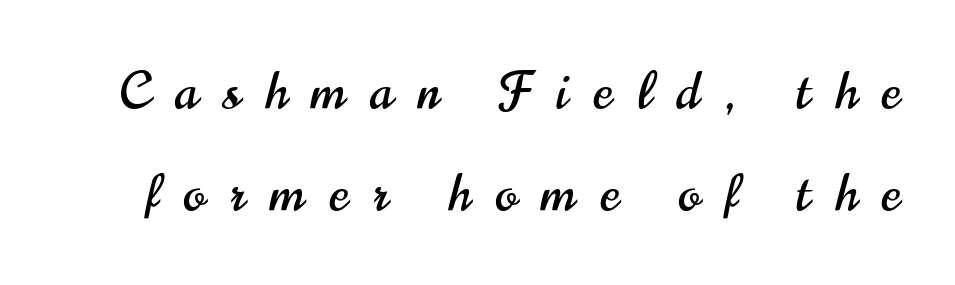
The area under the type is left untouched. Observe the wide spacing: letters keep a clear distance from each other. The rendering uses a large line-height, opening up the rows. The passage shown is typeset with a sans-serif family. This sample has the flowing, uneven cadence of proportional lettering.
